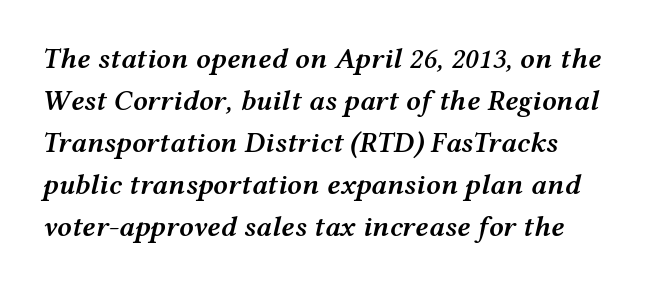
Tracking here is standard; glyphs follow each other at the usual distance. This sample has the flowing, uneven cadence of proportional lettering. Rows of type keep a routine distance in the vertical direction. Notice the strokes are somewhat thickened but not fully heavy: this is a semibold. Designer's note — italics engaged.
